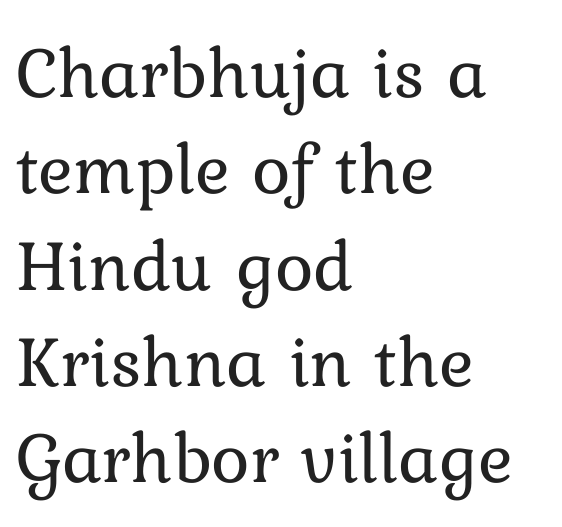
The image shows 73 px regular-weight type, upright; set left-aligned, normal line spacing (1.32x), normal letter spacing, not underlined; low stroke contrast and a medium x-height.
